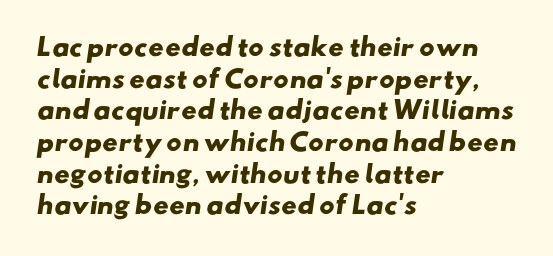
Q: Is the text bold? A: Yes.
Q: Is the text underlined? A: No.
Q: How is the paragraph aligned? A: Left-aligned.
Q: Is the spacing between letters normal or unusually wide? A: Normal.
Q: Is the spacing between lines tight, normal or loose? A: Normal.
